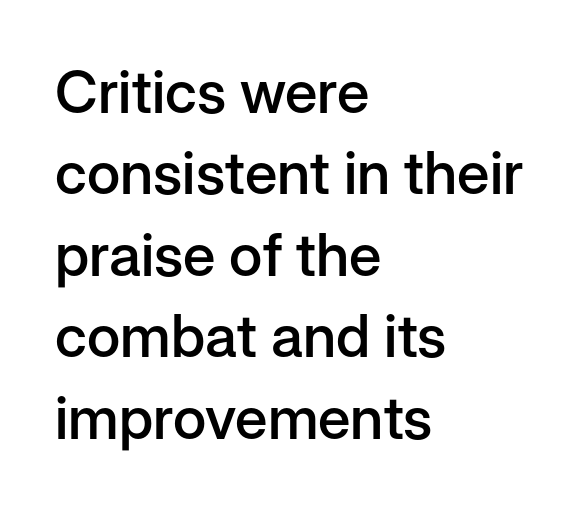
Leftover space on each line is placed entirely after the last word. The passage shown is typed in a proportional face where columns would drift. To sum up the face: it is a sans, with no serifs. Caption: standard tracking, unaltered.
